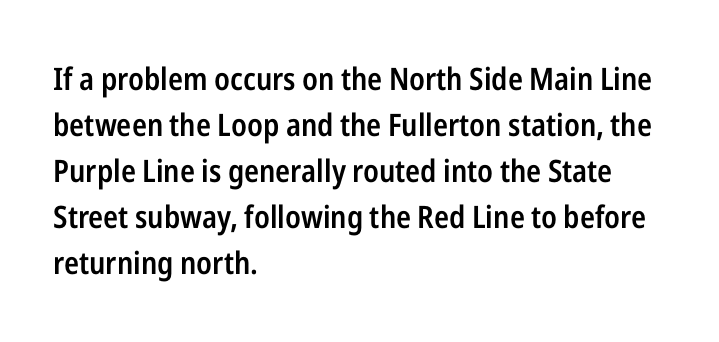
The image shows 31 px semibold, condensed sans-serif type, upright; set left-aligned, normal line spacing (1.48x), normal letter spacing, not underlined; low stroke contrast and a medium x-height.
